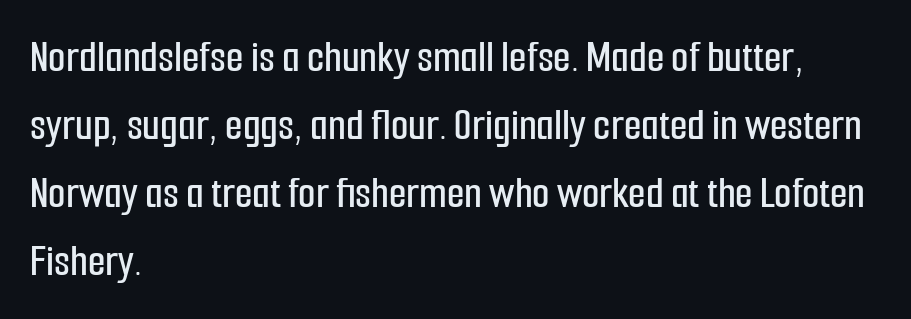
Honestly, there is no underline to notice here at all. The type family on display is of the sans-serif kind. Each letter keeps its own natural width here, so spacing adapts to shape. The space between consecutive lines is moderate. Compared with a centered layout, this one pins lines to the left instead.
